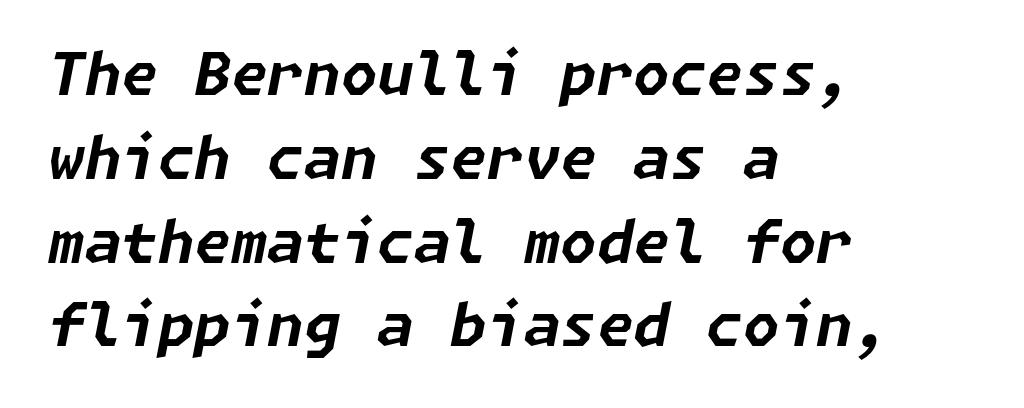
Q: Is the text bold? A: Yes.
Q: Is the text italic (slanted)? A: Yes, it leans right by about 11 degrees.
Q: Is the text underlined? A: No.
Q: How is the paragraph aligned? A: Left-aligned.
Q: Is the spacing between letters normal or unusually wide? A: Normal.
Q: Is the spacing between lines tight, normal or loose? A: Normal.
Q: Width (condensed, normal, or wide)? A: Normal.
Q: Stroke contrast? A: Low.
Q: x-height? A: Medium.
